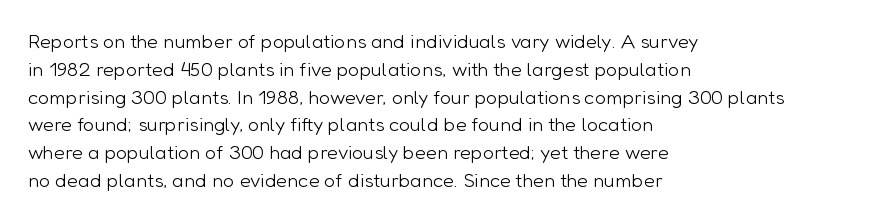
Nothing heavy about these letters — not bold at all. Compared with a centered layout, this one pins lines to the left instead. Spacing between characters is what you'd get straight out of the box. Posture: vertical. Anything drawn beneath the words? Only blank space.
